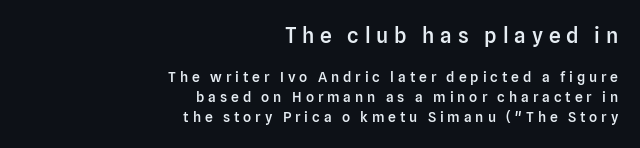
{"italic": "no", "bold": "semi", "underline": "no", "align": "right", "line_spacing": "normal", "line_spacing_ratio": 1.41, "letter_spacing": "wide", "letter_spacing_em": 0.28, "larger_block": "first", "size_ratio": 1.5, "glyph_px": 21}
